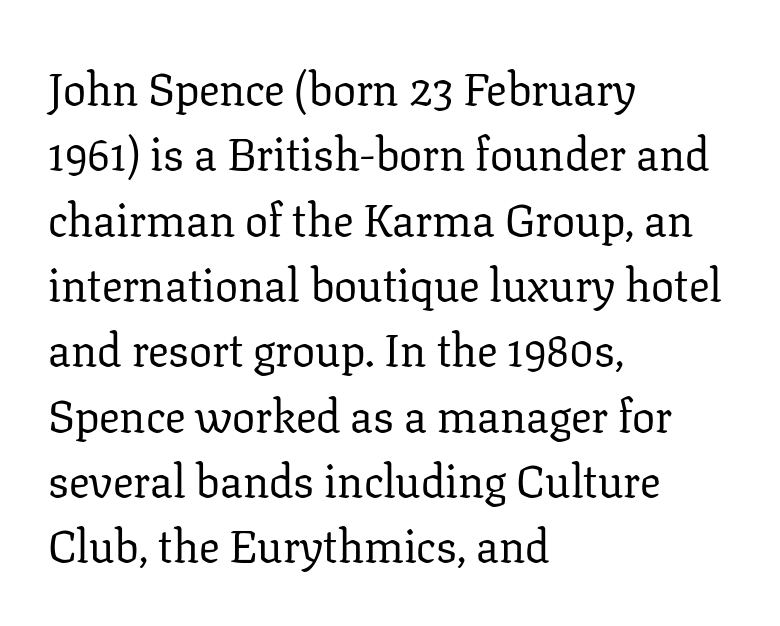
A typesetter would call this leading conventional body-copy spacing. The lettering holds an erect, upright posture throughout. Is the letter spacing exaggerated? No — it looks like the ordinary default. What kind of face is this? One with serifs. Character widths vary here, with narrow letters taking less room than wide ones. The characters are drawn with everyday or finer stroke widths.
